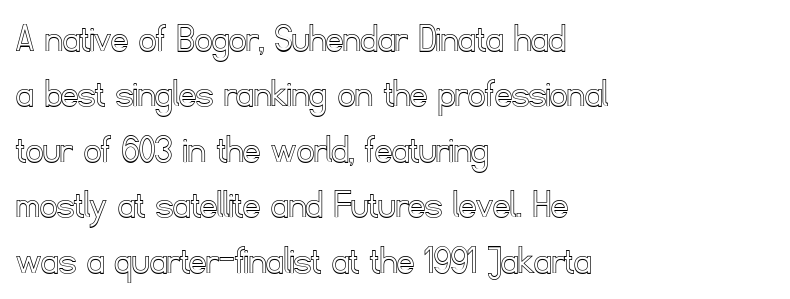
The axis of the letterforms is exactly vertical. The designer left line spacing at the default. The rag falls on the right side of this text block. Note the varied advance widths — an 'i' is clearly narrower than an 'm'. The letterforms sit shoulder to shoulder at normal distance.
